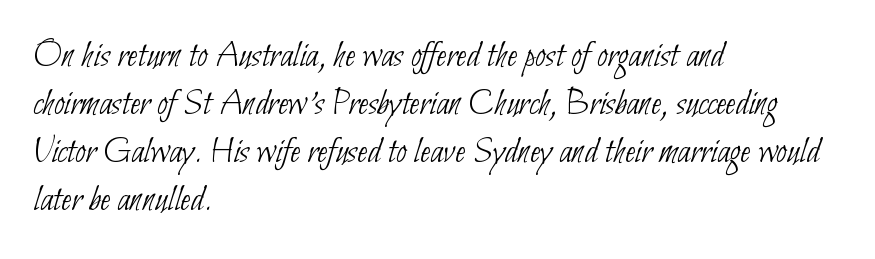
{"serif": "no", "bold": "no", "weight": "thin", "width": "condensed", "stroke_contrast": "low", "x_height": "small", "monospaced": "no", "underline": "no", "align": "left", "line_spacing": "normal", "line_spacing_ratio": 1.26, "letter_spacing": "normal", "letter_spacing_em": 0.0, "glyph_px": 38}
